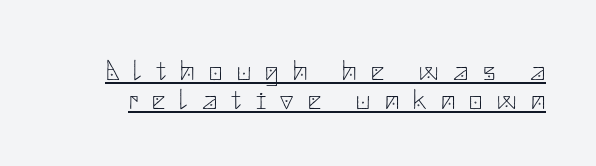
Regarding serifs, this sample does without them. Designer's note — italics off, roman on. The gaps between neighbouring characters are conspicuously large. No letter is thick-stroked: the sample isn't bold. The face used here appears with an underline applied.
